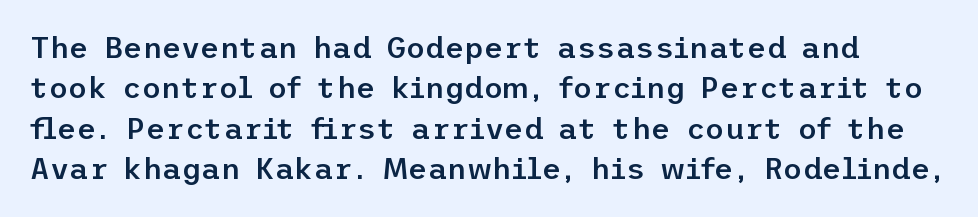
{"serif": "no", "italic": "no", "bold": "semi", "weight": "semibold", "width": "normal", "stroke_contrast": "low", "x_height": "medium", "underline": "no", "line_spacing": "normal", "line_spacing_ratio": 1.35, "letter_spacing": "normal", "letter_spacing_em": 0.0, "glyph_px": 30}
